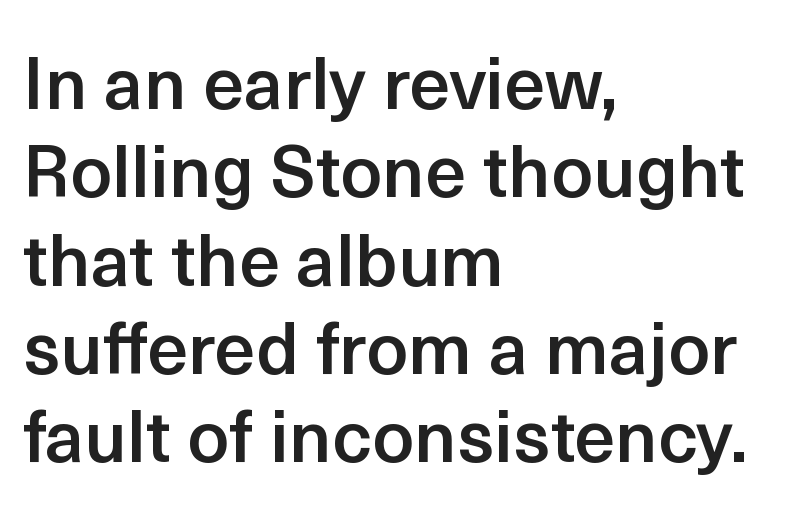
The image shows 73 px semibold sans-serif type, upright; set left-aligned, line spacing 1.21x, normal letter spacing, not underlined; a medium x-height.
